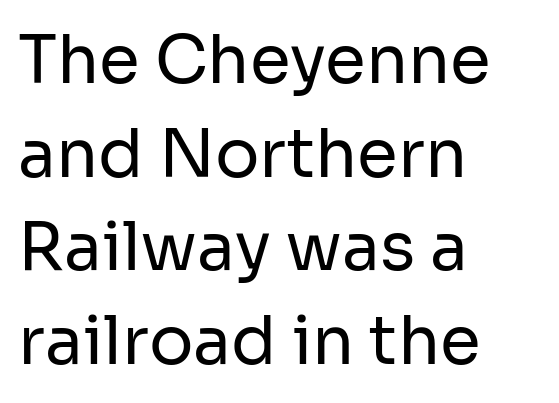
The image shows 66 px regular-weight sans-serif type, upright; set left-aligned, normal line spacing (1.42x), normal letter spacing, not underlined; low stroke contrast and a medium x-height.
